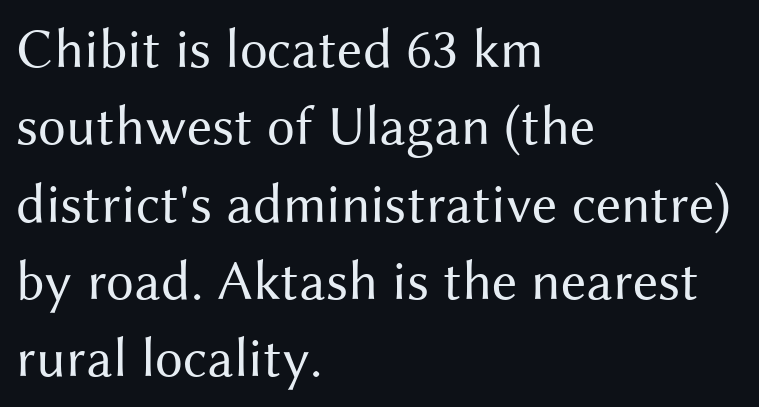
The leading is moderate, giving the passage an even texture. The passage shown is not bold in any degree. These lines are rendered in a variable-pitch font. This sample uses plain, unmodified letter spacing. The baseline area is clear. The typography opts for an upright posture over an oblique one.
